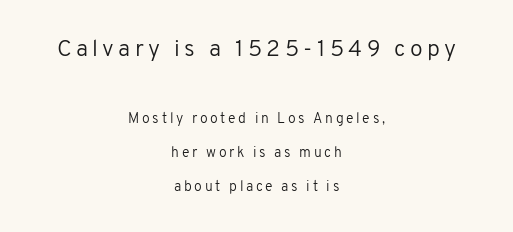
Q: Is the text bold? A: No.
Q: Is the text italic (slanted)? A: No, it is upright.
Q: Is the text underlined? A: No.
Q: How is the paragraph aligned? A: Centered.
Q: Is the spacing between lines tight, normal or loose? A: Loose.
Q: Which block of text is set in a larger size, the first (top) or the second (bottom)? A: The first (top) one.
